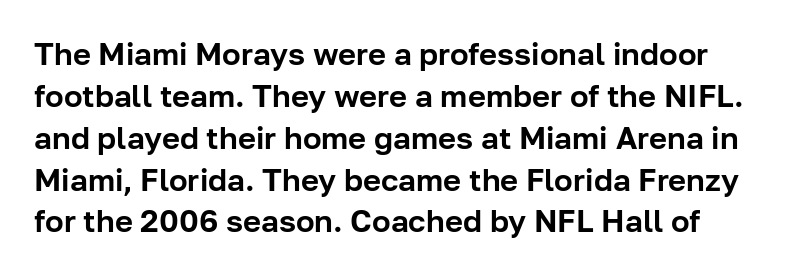
The letters sit at their default tracking, neither squeezed nor spread. Whoever set this chose a conventional vertical rhythm. Vertical strokes here are truly vertical. The passage shown is typeset with a sans-serif family.
